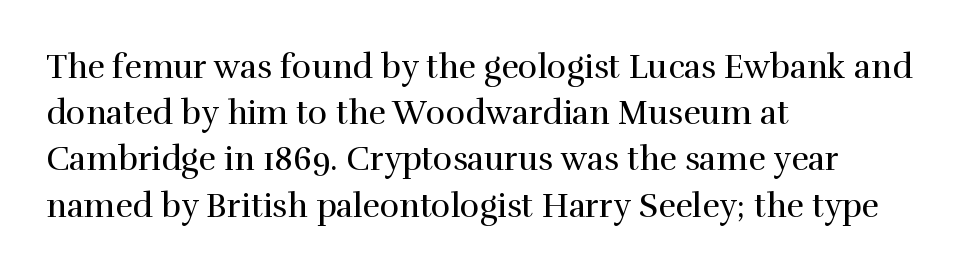
Q: Is the text bold? A: No.
Q: Is the text italic (slanted)? A: No, it is upright.
Q: Is the typeface a serif or a sans-serif typeface? A: Serif.
Q: Is the text underlined? A: No.
Q: How is the paragraph aligned? A: Left-aligned.
Q: Is the spacing between letters normal or unusually wide? A: Normal.
Q: Is the spacing between lines tight, normal or loose? A: Normal.
Q: Width (condensed, normal, or wide)? A: Normal.
Q: Stroke contrast? A: High.
Q: x-height? A: Medium.
Q: Monospaced? A: No.
